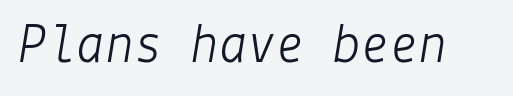
Words float on clear page, feet unadorned. No heavy texture on the line: the type isn't bold. An italicized treatment has been applied to the whole sample. Is the letter spacing exaggerated? No — it looks like the ordinary default.
